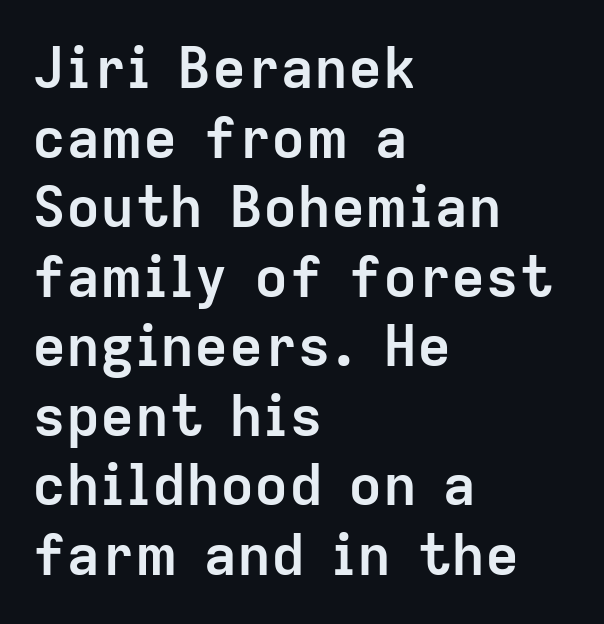
You'd pick this weight for a headline — it's a proper bold. Is there any slant? The stems are plumb. Varying glyph widths throughout — classic text-font behaviour. Teacher's note: observe the even left margin — that is flush-left alignment.
